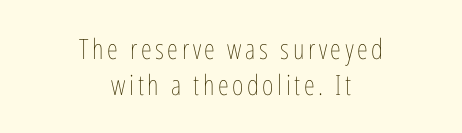
{"italic": "no", "bold": "no", "weight": "thin", "width": "condensed", "stroke_contrast": "low", "x_height": "medium", "monospaced": "no", "underline": "no", "align": "center", "line_spacing": "normal", "line_spacing_ratio": 1.28, "glyph_px": 28}
